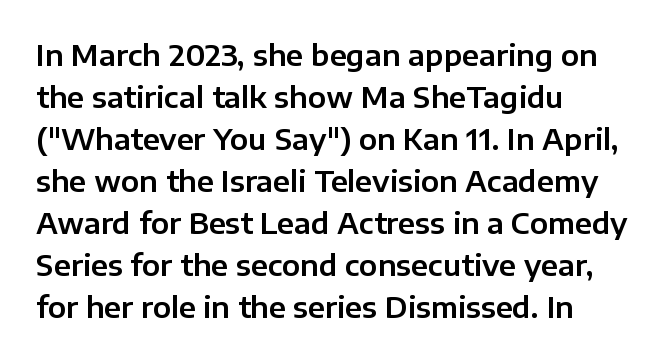
{"serif": "no", "italic": "no", "width": "normal", "stroke_contrast": "low", "x_height": "medium", "monospaced": "no", "underline": "no", "align": "left", "line_spacing": "normal", "line_spacing_ratio": 1.45, "letter_spacing": "normal", "letter_spacing_em": 0.0, "glyph_px": 29}
